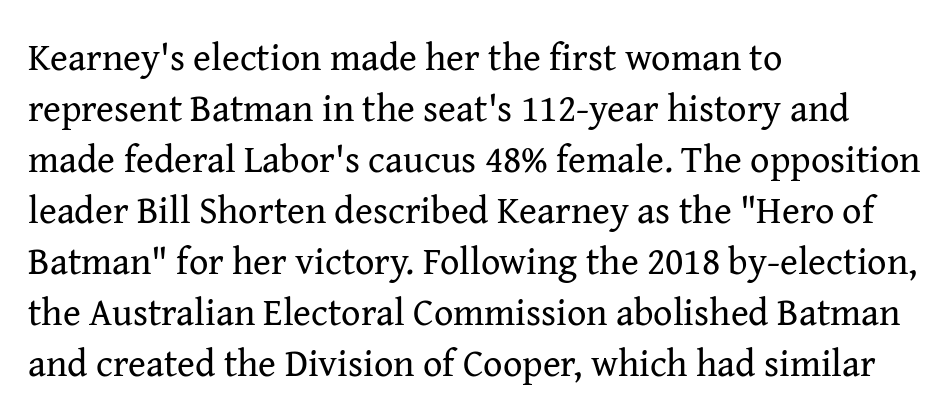
No chunkiness to these letters — they're not bold. Posture: upright roman. This sample uses plain, unmodified letter spacing. Character widths vary here, with narrow letters taking less room than wide ones. Glance below the letters and you will spot only blank space. Horizontally, the lines are justified to the leading edge only.
